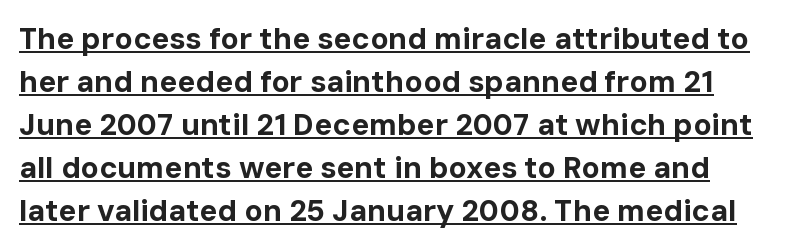
{"serif": "no", "italic": "no", "bold": "yes", "weight": "bold", "width": "normal", "stroke_contrast": "low", "x_height": "medium", "monospaced": "no", "underline": "yes", "align": "left", "line_spacing": "normal", "line_spacing_ratio": 1.43, "letter_spacing": "normal", "letter_spacing_em": 0.0, "glyph_px": 30}
